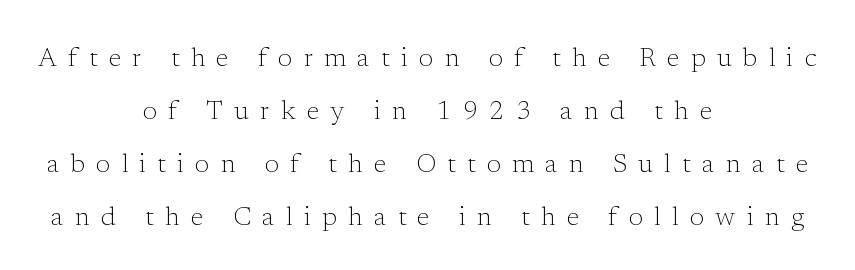
{"italic": "no", "bold": "no", "underline": "no", "align": "center", "line_spacing": "loose", "line_spacing_ratio": 2.04, "letter_spacing": "wide", "letter_spacing_em": 0.44, "glyph_px": 26}
